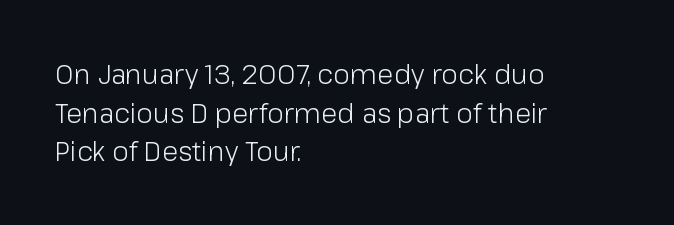
{"italic": "no", "bold": "no", "underline": "no", "align": "left", "line_spacing": "normal", "line_spacing_ratio": 1.43, "letter_spacing": "normal", "letter_spacing_em": 0.0, "glyph_px": 27}
